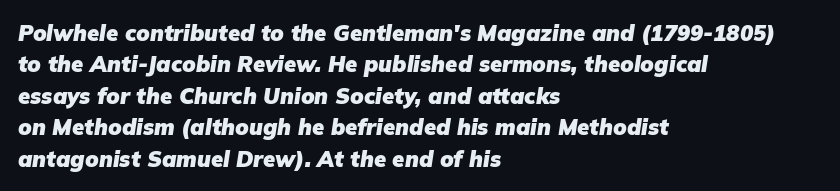
The image shows 22 px bold type, italic (leaning right); set left-aligned, normal line spacing (1.43x), normal letter spacing, not underlined.
